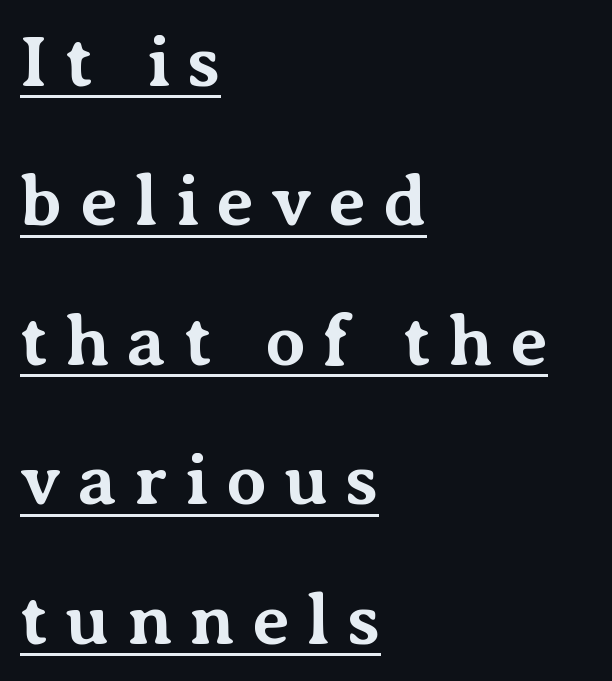
{"serif": "yes", "italic": "no", "bold": "yes", "weight": "bold", "width": "normal", "stroke_contrast": "medium", "x_height": "medium", "monospaced": "no", "underline": "yes", "align": "left", "line_spacing": "loose", "line_spacing_ratio": 1.91, "letter_spacing": "wide", "letter_spacing_em": 0.23, "glyph_px": 73}
